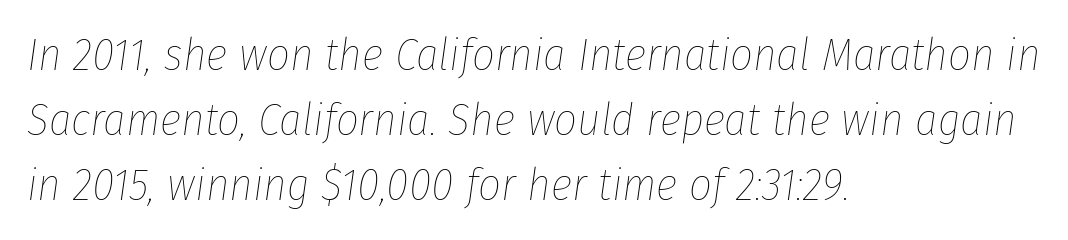
Q: Is the text bold? A: No.
Q: Is the text italic (slanted)? A: Yes, it leans right by about 8 degrees.
Q: Is the text underlined? A: No.
Q: How is the paragraph aligned? A: Left-aligned.
Q: Is the spacing between letters normal or unusually wide? A: Normal.
Q: Is the spacing between lines tight, normal or loose? A: Normal.
Q: Width (condensed, normal, or wide)? A: Condensed.
Q: Stroke contrast? A: Low.
Q: x-height? A: Medium.
Q: Monospaced? A: No.
